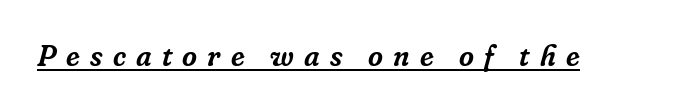
Q: Is the text italic (slanted)? A: Yes, it leans right by about 16 degrees.
Q: Is the typeface a serif or a sans-serif typeface? A: Serif.
Q: Is the text underlined? A: Yes.
Q: Is the spacing between letters normal or unusually wide? A: Unusually wide.
Q: Width (condensed, normal, or wide)? A: Normal.
Q: Stroke contrast? A: Low.
Q: x-height? A: Medium.
Q: Monospaced? A: No.
